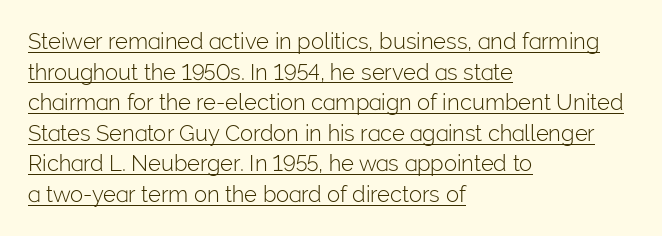
Q: Is the text bold? A: No.
Q: Is the text italic (slanted)? A: No, it is upright.
Q: Is the text underlined? A: Yes.
Q: How is the paragraph aligned? A: Left-aligned.
Q: Is the spacing between letters normal or unusually wide? A: Normal.
Q: Is the spacing between lines tight, normal or loose? A: Normal.
